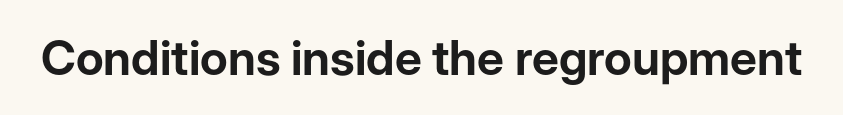
Inter-character spacing is left at the font's built-in metrics. The typography opts for an upright posture over an oblique one. Underline: absent. What kind of face is this? One without serifs — a sans. You could not count columns in this text — the font is proportionally spaced.
